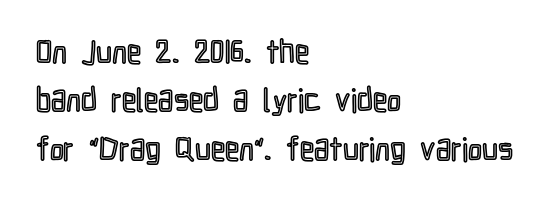
Q: Is the text italic (slanted)? A: No, it is upright.
Q: Is the text underlined? A: No.
Q: How is the paragraph aligned? A: Left-aligned.
Q: Is the spacing between letters normal or unusually wide? A: Normal.
Q: Is the spacing between lines tight, normal or loose? A: Normal.
Q: Width (condensed, normal, or wide)? A: Condensed.
Q: x-height? A: Medium.
Q: Monospaced? A: No.
